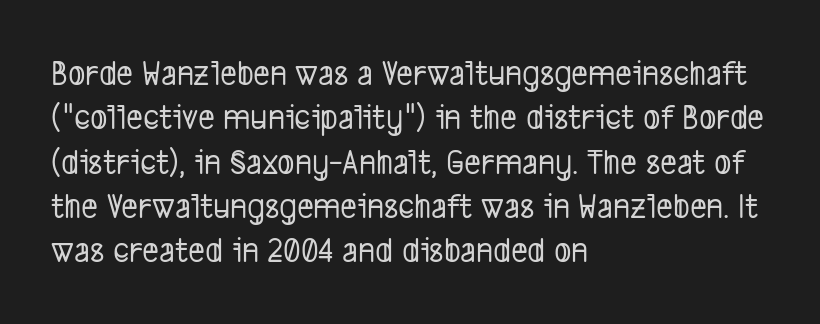
{"serif": "no", "width": "condensed", "stroke_contrast": "low", "x_height": "medium", "monospaced": "no", "underline": "no", "align": "left", "line_spacing_ratio": 1.23, "letter_spacing": "normal", "letter_spacing_em": 0.0, "glyph_px": 36}
